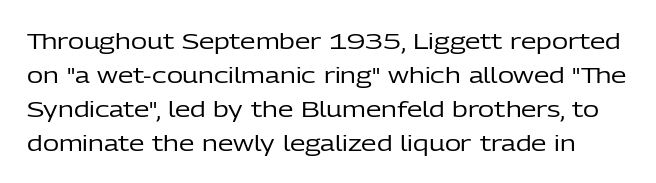
The image shows 22 px text type, upright; set normal line spacing (1.54x), normal letter spacing, not underlined.
